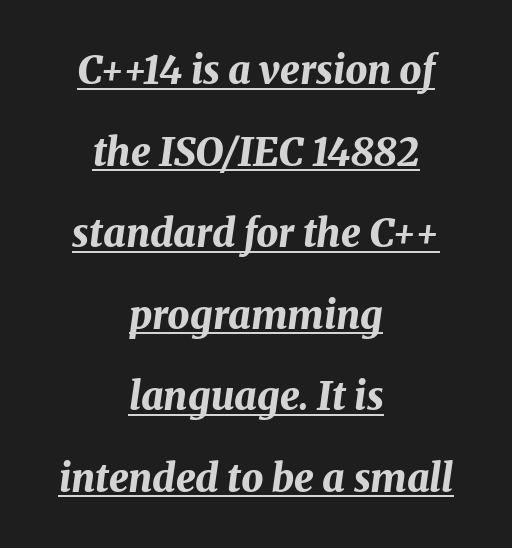
The image shows 39 px bold type, italic (leaning right); set centered, loose line spacing (2.09x), normal letter spacing, underlined; medium stroke contrast and a medium x-height.
